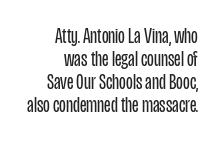
The image shows 22 px text type, upright; set right-aligned, tight line spacing (1.05x), normal letter spacing, not underlined.
